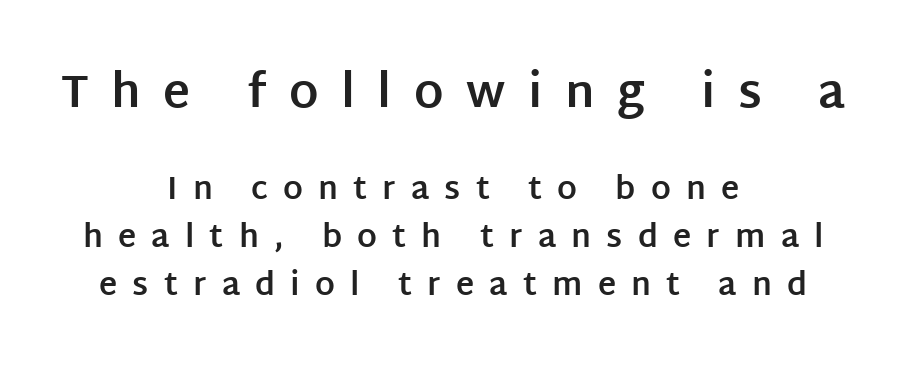
{"serif": "no", "italic": "no", "bold": "yes", "weight": "bold", "width": "normal", "stroke_contrast": "low", "x_height": "large", "monospaced": "no", "underline": "no", "align": "center", "line_spacing": "normal", "line_spacing_ratio": 1.56, "letter_spacing": "wide", "letter_spacing_em": 0.49, "larger_block": "first", "size_ratio": 1.48, "glyph_px": 46}
